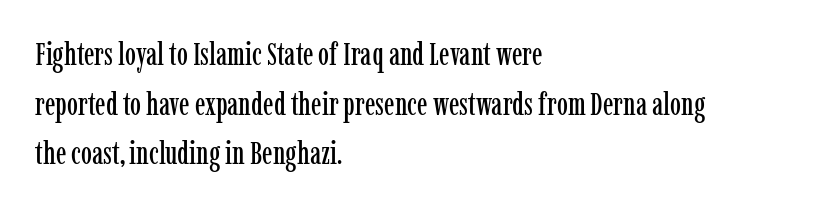
Q: Is the text italic (slanted)? A: No, it is upright.
Q: Is the typeface a serif or a sans-serif typeface? A: Serif.
Q: Is the text underlined? A: No.
Q: How is the paragraph aligned? A: Left-aligned.
Q: Is the spacing between letters normal or unusually wide? A: Normal.
Q: Is the spacing between lines tight, normal or loose? A: Normal.
Q: Width (condensed, normal, or wide)? A: Condensed.
Q: Stroke contrast? A: Low.
Q: x-height? A: Medium.
Q: Monospaced? A: No.
